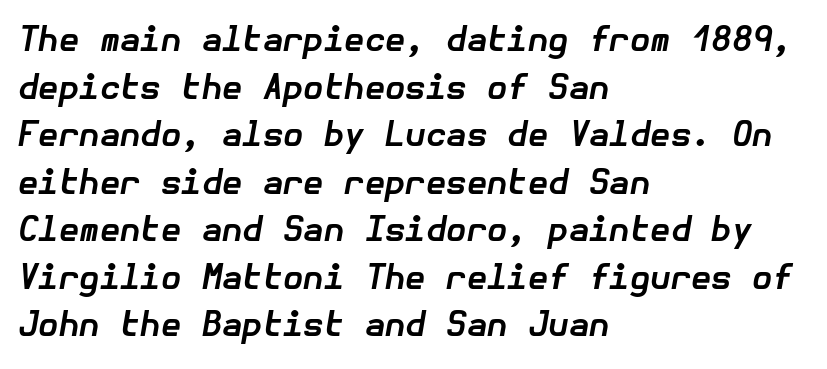
The image shows 33 px bold type, italic (leaning right); set left-aligned, normal line spacing (1.44x), normal letter spacing, not underlined; low stroke contrast and a medium x-height.
